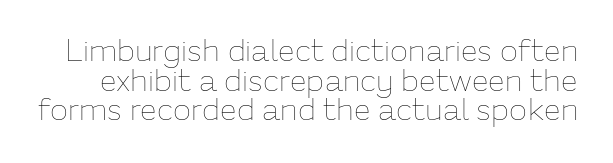
{"italic": "no", "bold": "no", "weight": "thin", "width": "normal", "stroke_contrast": "low", "x_height": "medium", "monospaced": "no", "underline": "no", "line_spacing": "tight", "line_spacing_ratio": 0.99, "letter_spacing": "normal", "letter_spacing_em": 0.0, "glyph_px": 30}
